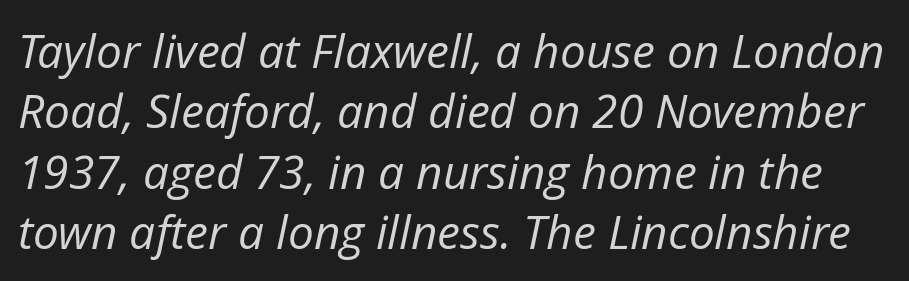
The image shows 46 px regular-weight type, italic (leaning right); set normal line spacing (1.31x), normal letter spacing, not underlined; low stroke contrast and a medium x-height.
